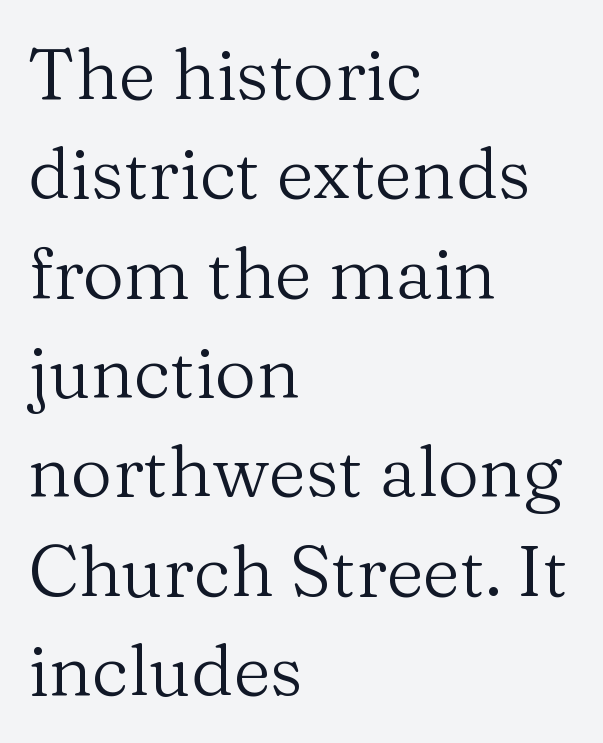
{"serif": "yes", "italic": "no", "bold": "no", "weight": "regular", "width": "normal", "stroke_contrast": "medium", "x_height": "medium", "monospaced": "no", "underline": "no", "align": "left", "line_spacing": "normal", "line_spacing_ratio": 1.38, "letter_spacing": "normal", "letter_spacing_em": 0.0, "glyph_px": 72}
